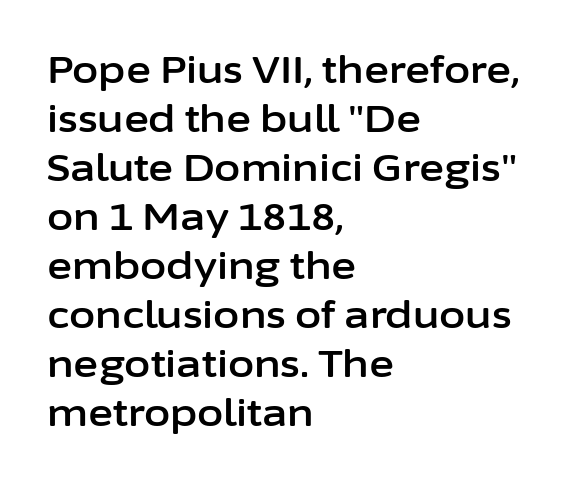
The image shows 38 px sans-serif type, upright; set left-aligned, normal line spacing (1.29x), normal letter spacing, not underlined; low stroke contrast and a medium x-height.
